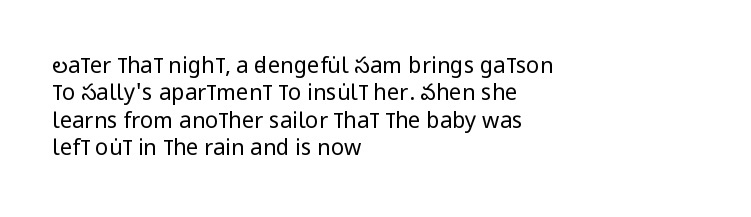
The image shows 22 px text type, upright; set left-aligned, normal line spacing (1.25x), normal letter spacing, not underlined.
